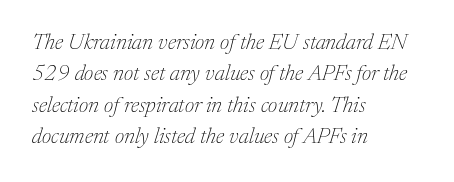
{"italic": "yes", "lean": "right", "slant_degrees": 17, "bold": "no", "underline": "no", "align": "left", "line_spacing": "normal", "line_spacing_ratio": 1.43, "letter_spacing": "normal", "letter_spacing_em": 0.0, "glyph_px": 22}
